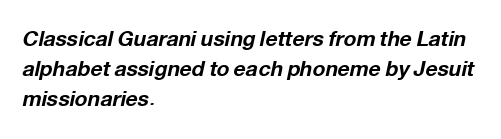
The image shows 21 px bold type, italic (leaning right); set left-aligned, normal line spacing (1.43x), normal letter spacing, not underlined.
